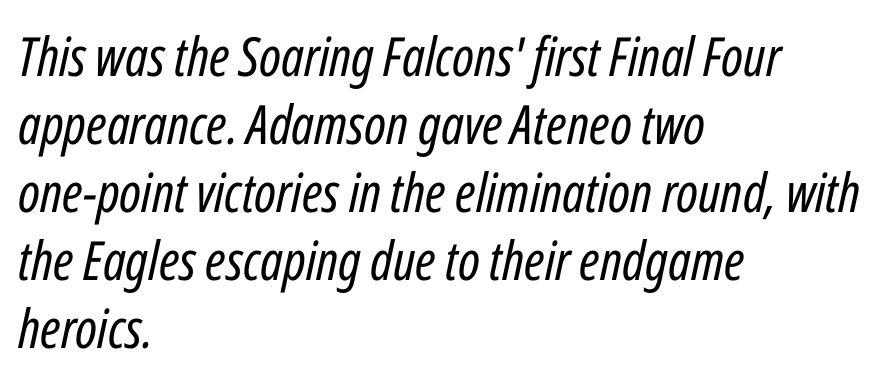
This sample has the flowing, uneven cadence of proportional lettering. Italic? Definitely — the glyphs are oblique. The weight tops out at a normal text grade. The space beneath each line is pristine and unruled. Letter spacing: default.
